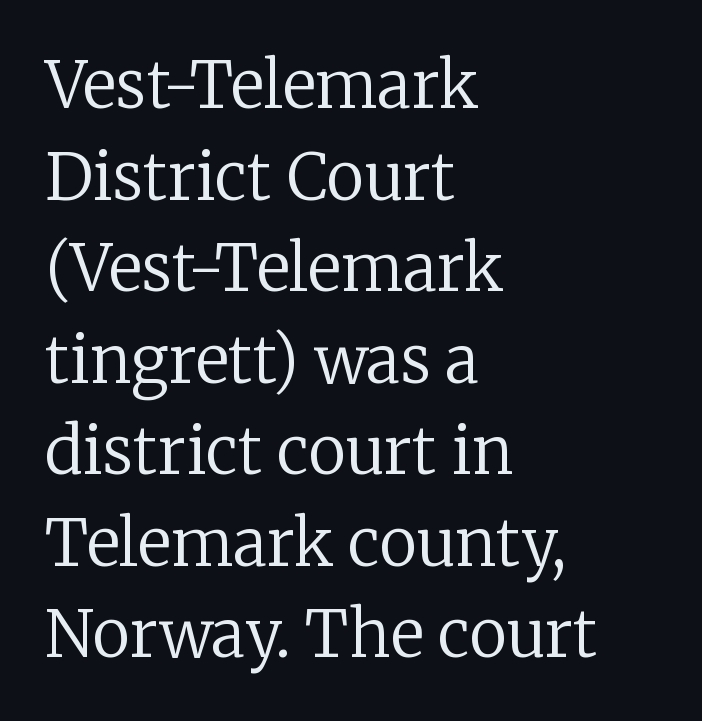
Q: Is the text bold? A: No.
Q: Is the text italic (slanted)? A: No, it is upright.
Q: Is the typeface a serif or a sans-serif typeface? A: Serif.
Q: Is the text underlined? A: No.
Q: How is the paragraph aligned? A: Left-aligned.
Q: Is the spacing between letters normal or unusually wide? A: Normal.
Q: Is the spacing between lines tight, normal or loose? A: Normal.
Q: Width (condensed, normal, or wide)? A: Normal.
Q: Stroke contrast? A: Low.
Q: x-height? A: Medium.
Q: Monospaced? A: No.
